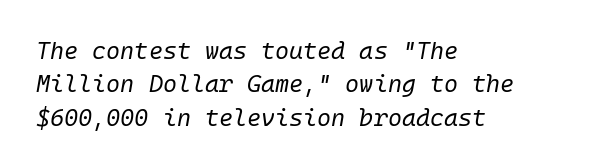
The image shows 24 px text type, italic (leaning right); set left-aligned, normal line spacing (1.39x), normal letter spacing, not underlined.
